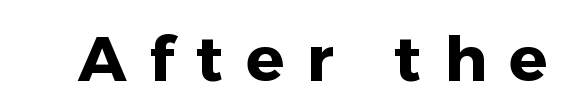
Notice how thick the strokes are: this is what a full bold looks like. Students, note that the glyphs here are deliberately spaced far apart. The space beneath each line is pristine and unruled. Here the designer chose a conventional face with non-uniform glyph widths. The lettering holds an erect, upright posture throughout.
